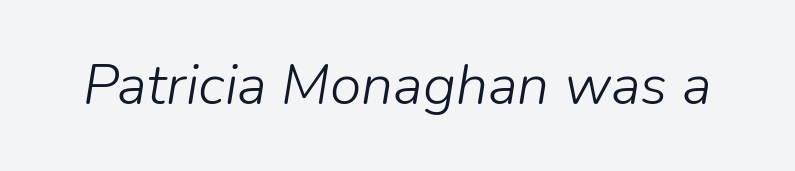
Q: Is the text bold? A: No.
Q: Is the text italic (slanted)? A: Yes, it leans right by about 9 degrees.
Q: Is the text underlined? A: No.
Q: Is the spacing between letters normal or unusually wide? A: Normal.
Q: Width (condensed, normal, or wide)? A: Normal.
Q: Stroke contrast? A: Low.
Q: x-height? A: Medium.
Q: Monospaced? A: No.
